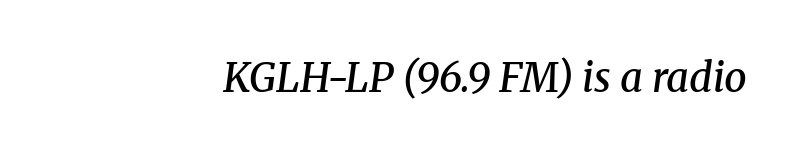
The image shows 40 px semibold serif type, italic (leaning right); set normal letter spacing, not underlined; medium stroke contrast and a medium x-height.
